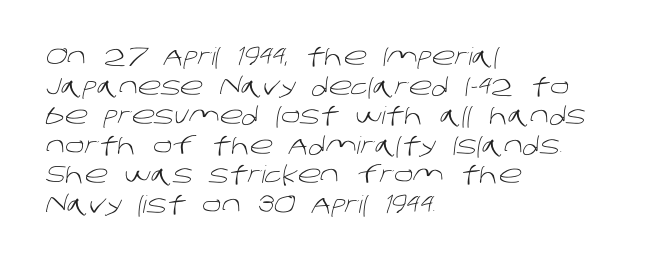
The strokes carry an ordinary text weight at most. Letter spacing: default. All the whitespace from short lines collects on the right. Anything drawn beneath the words? Only blank space.
